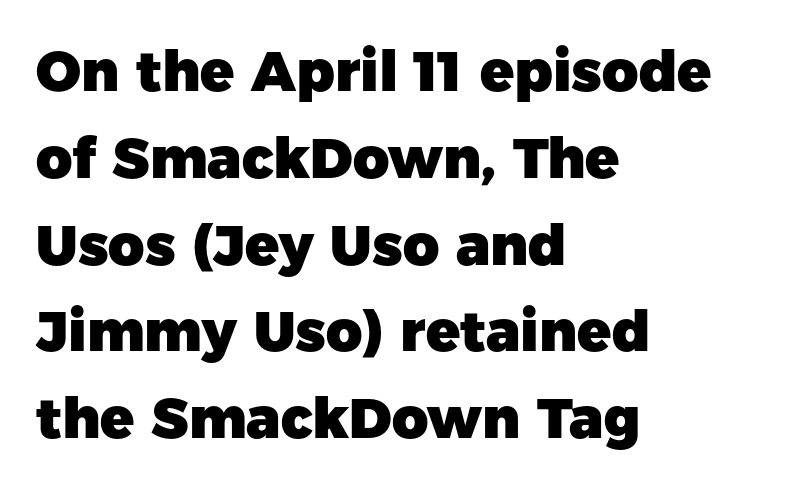
The image shows 56 px heavy sans-serif type, upright; set left-aligned, normal line spacing (1.55x), normal letter spacing, not underlined; low stroke contrast and a medium x-height.
